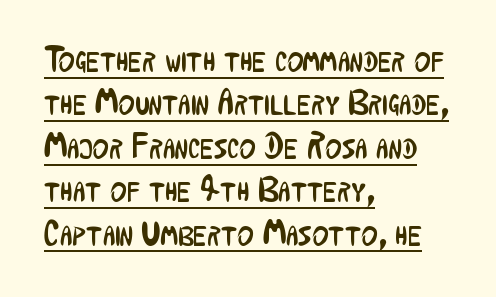
Q: Is the text bold? A: No.
Q: Is the text italic (slanted)? A: No, it is upright.
Q: Is the typeface a serif or a sans-serif typeface? A: Sans-serif.
Q: Is the text underlined? A: Yes.
Q: How is the paragraph aligned? A: Left-aligned.
Q: Is the spacing between letters normal or unusually wide? A: Normal.
Q: Width (condensed, normal, or wide)? A: Condensed.
Q: Stroke contrast? A: Low.
Q: x-height? A: Medium.
Q: Monospaced? A: No.
